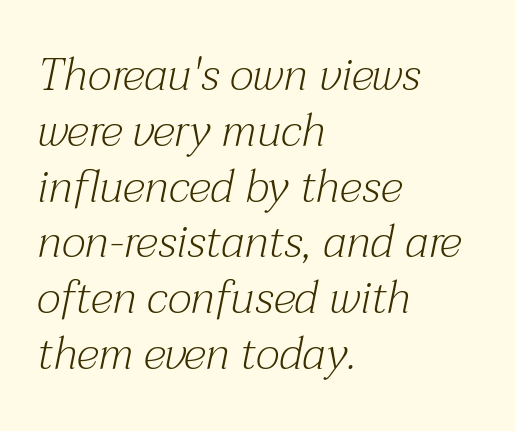
{"serif": "yes", "italic": "yes", "lean": "right", "slant_degrees": 12, "bold": "no", "weight": "light", "width": "normal", "stroke_contrast": "medium", "x_height": "medium", "monospaced": "no", "underline": "no", "align": "left", "line_spacing_ratio": 1.24, "letter_spacing": "normal", "letter_spacing_em": 0.0, "glyph_px": 45}
